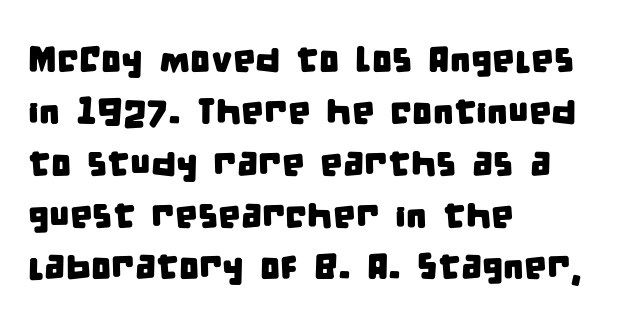
{"serif": "no", "width": "condensed", "stroke_contrast": "low", "x_height": "large", "monospaced": "no", "underline": "no", "align": "left", "line_spacing": "normal", "line_spacing_ratio": 1.44, "letter_spacing": "normal", "letter_spacing_em": 0.0, "glyph_px": 36}
